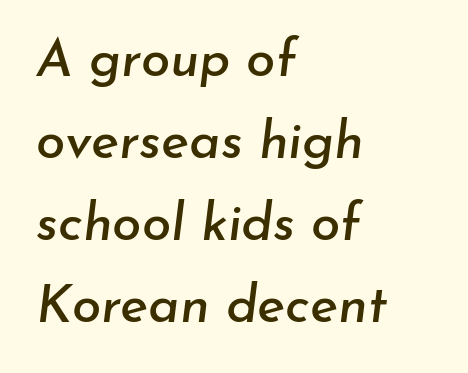
Summary of vertical rhythm: regular, with standard interline spacing. Think of a printed novel: that variable character pitch is what you see here. Quick note: underline off. The face used here has a pronounced slope to its letters. Standard letterfit; no display-style spreading of the glyphs. The paragraph shown leans on its left margin.
